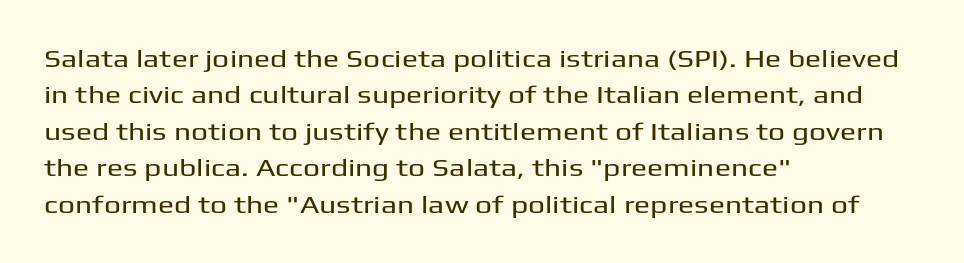
Q: Is the text italic (slanted)? A: No, it is upright.
Q: Is the text underlined? A: No.
Q: How is the paragraph aligned? A: Left-aligned.
Q: Is the spacing between letters normal or unusually wide? A: Normal.
Q: Is the spacing between lines tight, normal or loose? A: Normal.
